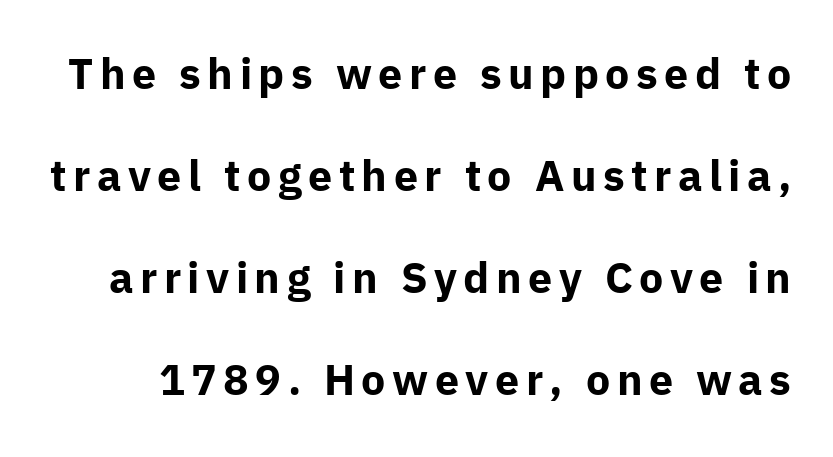
{"serif": "no", "italic": "no", "bold": "yes", "weight": "bold", "width": "normal", "stroke_contrast": "low", "x_height": "medium", "monospaced": "no", "underline": "no", "line_spacing": "loose", "line_spacing_ratio": 2.37, "glyph_px": 43}
